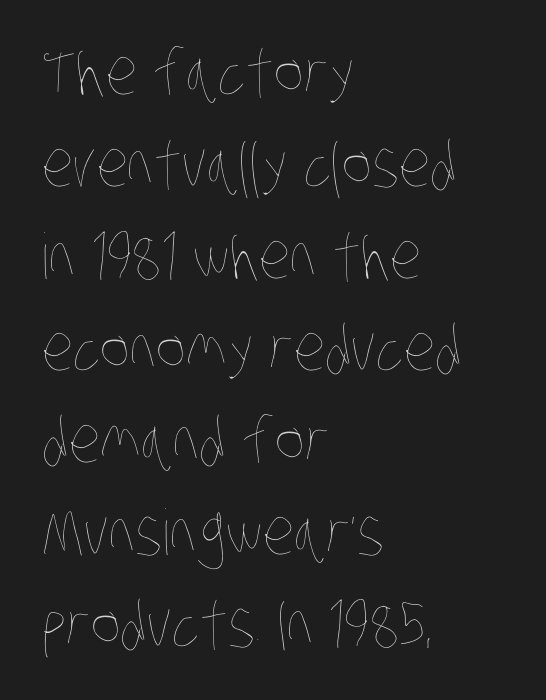
No chunkiness to these letters — they're not bold. Casual observation: everything's shoved over to the left. What stands out about the letter spacing? Nothing — it is the standard amount. Check the space under the baseline: it is left empty. Think of a printed novel: that variable character pitch is what you see here. These lines sit exactly where default settings would place them.
